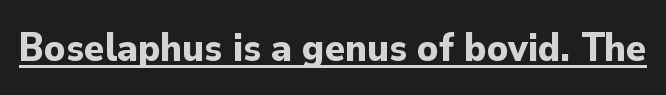
A typesetter would mark this as roman, not italic. The passage shown is typed in a proportional face where columns would drift. The letters carry no serifs — their stems end cleanly without finishing strokes. Students, observe the line beneath the letters — that is underlining.
